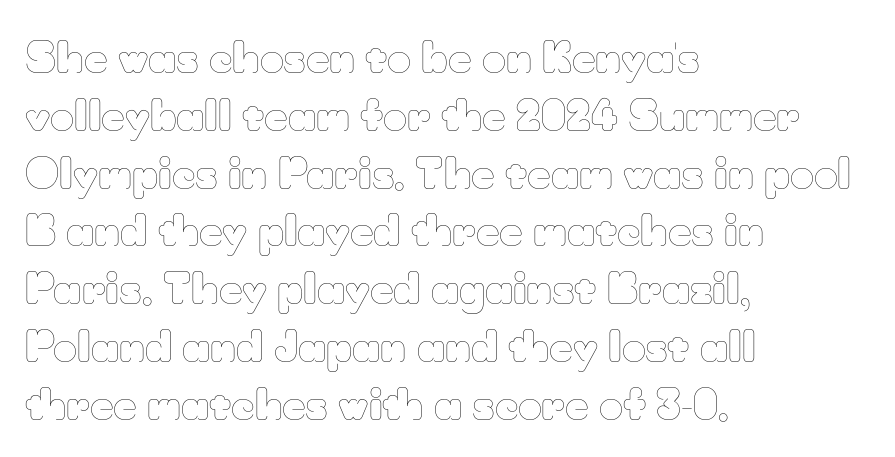
The image shows 41 px thin type, upright; set left-aligned, normal line spacing (1.41x), normal letter spacing, not underlined; low stroke contrast and a small x-height.
